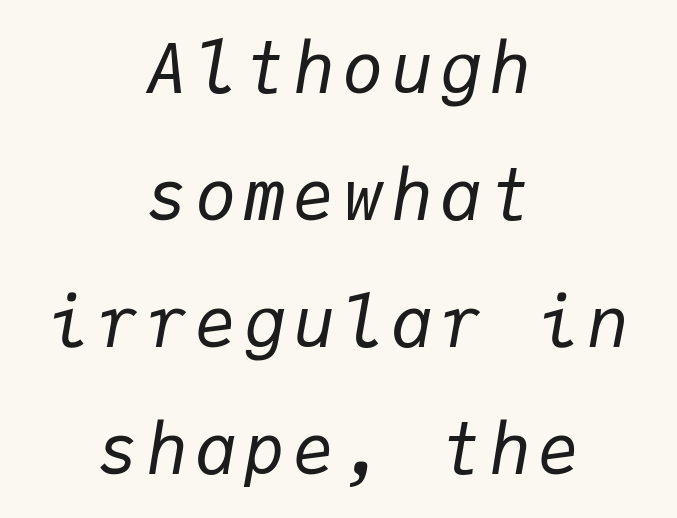
This sample is center-justified, so both line endings float freely. Glance below the letters and you will spot only blank space. Here the designer chose a console-style face with uniform glyph widths. Does the lettering tilt? It does — this is italic.
